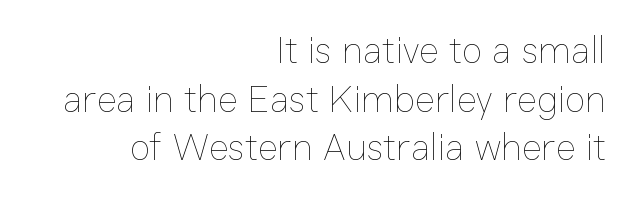
This sample has the flowing, uneven cadence of proportional lettering. The typography opts for an upright posture over an oblique one. What's the leading like? Ordinary, nothing unusual. The weight would be labelled regular, book, light, or lighter still.
